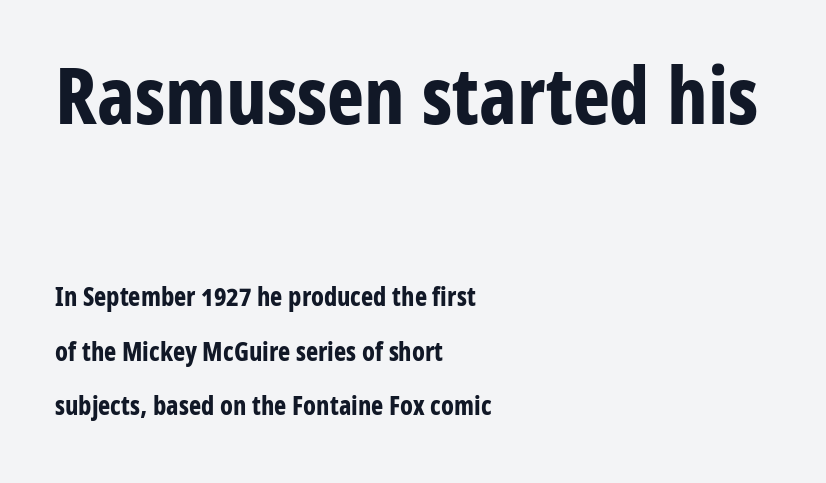
The image shows 79 px bold, condensed sans-serif type, upright; set left-aligned, loose line spacing (2.09x), normal letter spacing, not underlined; the first (top) block is 3.04x larger; low stroke contrast and a medium x-height.
